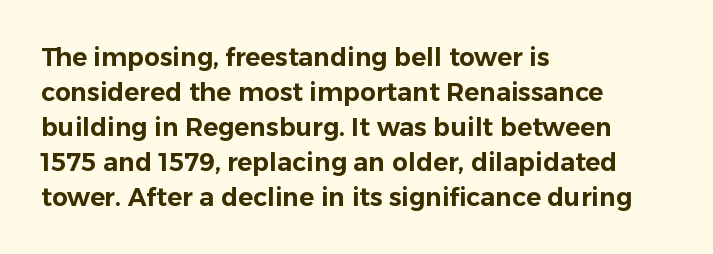
The image shows 25 px text type, upright; set left-aligned, normal line spacing (1.4x), normal letter spacing, not underlined.
